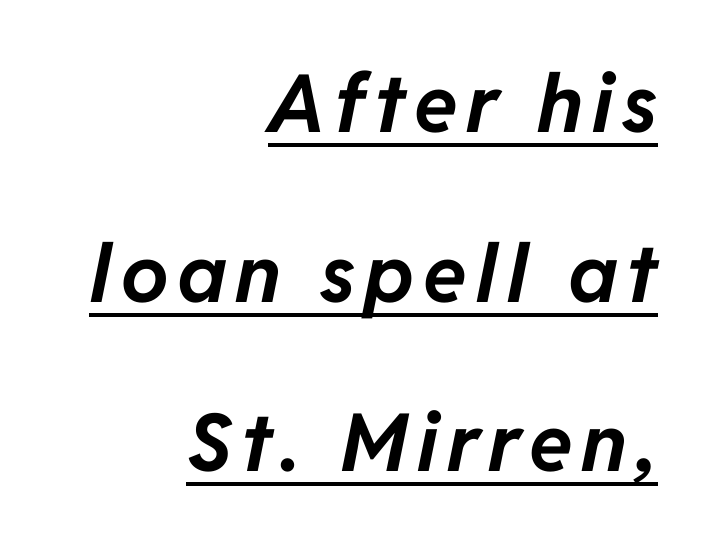
{"italic": "yes", "lean": "right", "slant_degrees": 11, "bold": "yes", "weight": "bold", "width": "normal", "stroke_contrast": "low", "x_height": "medium", "monospaced": "no", "underline": "yes", "align": "right", "line_spacing": "loose", "line_spacing_ratio": 2.12, "glyph_px": 80}
